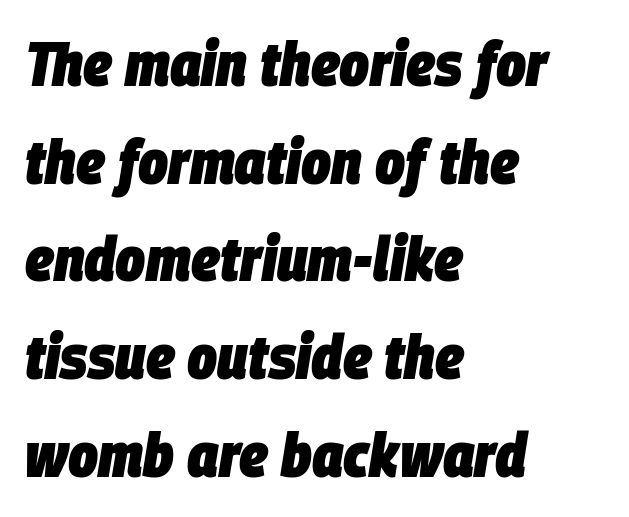
The image shows 63 px heavy, condensed type, italic (leaning right); set left-aligned, normal line spacing (1.55x), normal letter spacing, not underlined; low stroke contrast and a large x-height.
